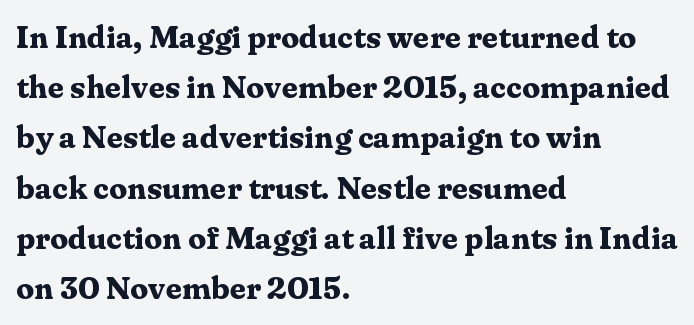
The image shows 32 px bold serif type, upright; set left-aligned, normal line spacing (1.57x), normal letter spacing, not underlined; medium stroke contrast and a medium x-height.
